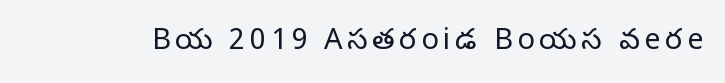
The face used here is proportionally spaced, like ordinary book or web type. The foot of each line stays bare and open. You can tell it's not italic because the verticals are truly vertical. Is this a sans? No — the strokes have serifs.
